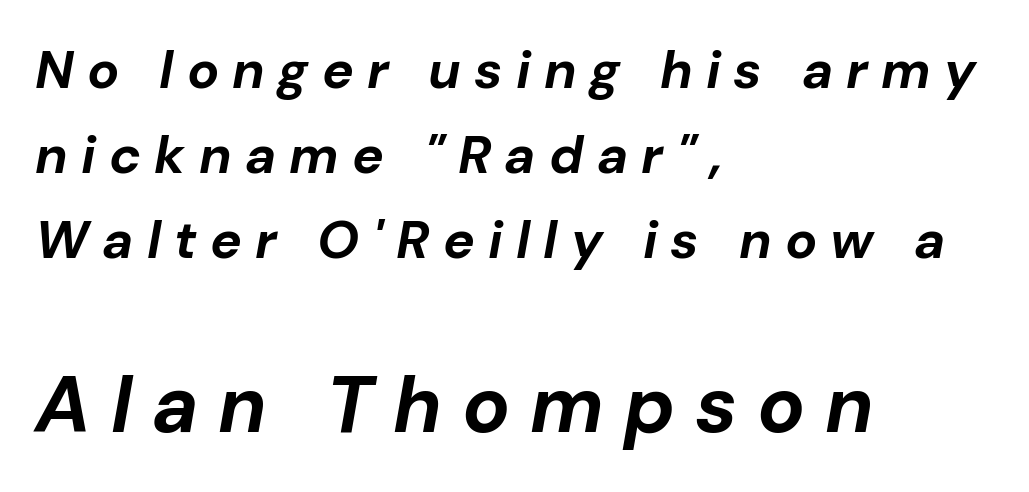
The image shows 79 px bold type, italic (leaning right); set left-aligned, normal line spacing (1.6x), unusually wide letter spacing (+0.25 em), not underlined; the second (bottom) block is 1.49x larger; low stroke contrast and a medium x-height.
